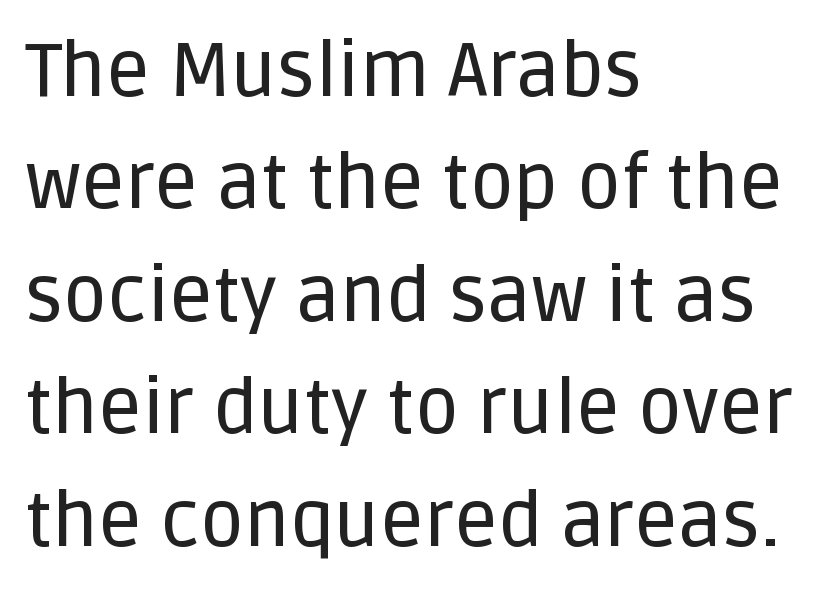
{"serif": "no", "italic": "no", "width": "normal", "stroke_contrast": "low", "x_height": "large", "monospaced": "no", "underline": "no", "align": "left", "line_spacing": "normal", "line_spacing_ratio": 1.48, "letter_spacing": "normal", "letter_spacing_em": 0.0, "glyph_px": 76}
